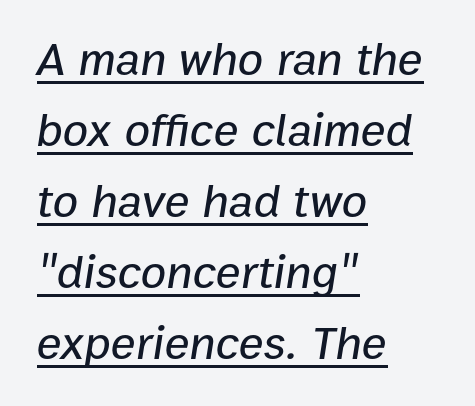
{"italic": "yes", "lean": "right", "slant_degrees": 9, "width": "normal", "stroke_contrast": "low", "x_height": "medium", "monospaced": "no", "underline": "yes", "align": "left", "line_spacing": "normal", "line_spacing_ratio": 1.51, "letter_spacing": "normal", "letter_spacing_em": 0.0, "glyph_px": 47}
